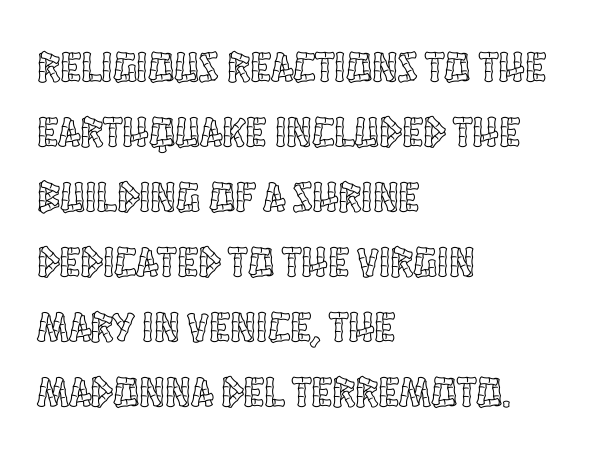
Q: Is the text italic (slanted)? A: No, it is upright.
Q: Is the text underlined? A: No.
Q: How is the paragraph aligned? A: Left-aligned.
Q: Is the spacing between letters normal or unusually wide? A: Normal.
Q: Is the spacing between lines tight, normal or loose? A: Normal.
Q: Width (condensed, normal, or wide)? A: Condensed.
Q: x-height? A: Large.
Q: Monospaced? A: No.
